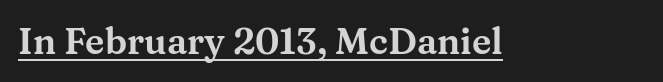
The image shows 36 px wide serif type, upright; set normal letter spacing, underlined; medium stroke contrast and a medium x-height.
